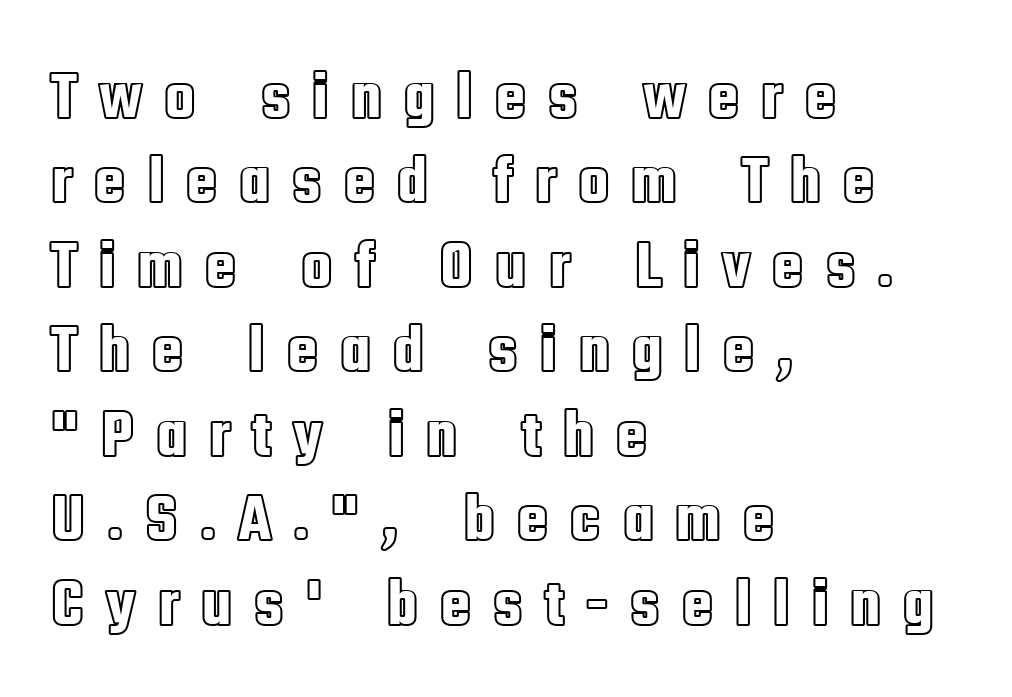
Q: Is the text italic (slanted)? A: No, it is upright.
Q: Is the text underlined? A: No.
Q: How is the paragraph aligned? A: Left-aligned.
Q: Is the spacing between letters normal or unusually wide? A: Unusually wide.
Q: Is the spacing between lines tight, normal or loose? A: Normal.
Q: Width (condensed, normal, or wide)? A: Condensed.
Q: x-height? A: Large.
Q: Monospaced? A: No.
